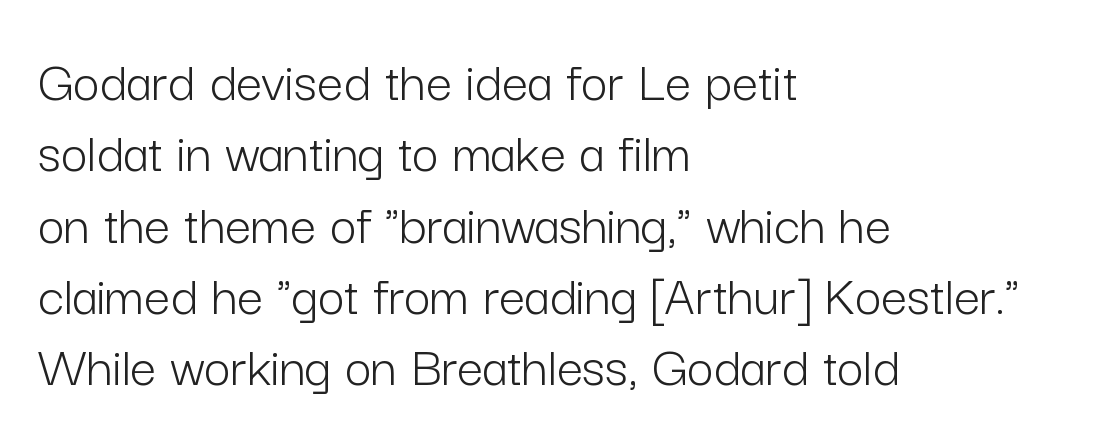
{"serif": "no", "italic": "no", "bold": "no", "weight": "light", "width": "normal", "stroke_contrast": "low", "x_height": "medium", "monospaced": "no", "underline": "no", "align": "left", "line_spacing_ratio": 1.23, "letter_spacing": "normal", "letter_spacing_em": 0.0, "glyph_px": 58}
